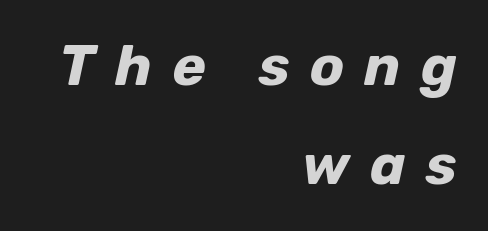
The face used here is rendered with a markedly widened letterfit. Caption: bold face, heavy strokes. Words float on clear page, feet unadorned. One-word summary of the alignment: right.
